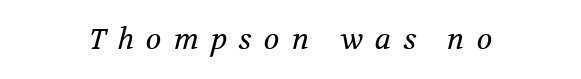
Q: Is the text bold? A: No.
Q: Is the text italic (slanted)? A: Yes, it leans right by about 12 degrees.
Q: Is the typeface a serif or a sans-serif typeface? A: Serif.
Q: Is the text underlined? A: No.
Q: How is the paragraph aligned? A: Centered.
Q: Is the spacing between letters normal or unusually wide? A: Unusually wide.
Q: Width (condensed, normal, or wide)? A: Normal.
Q: Stroke contrast? A: Medium.
Q: x-height? A: Medium.
Q: Monospaced? A: No.
